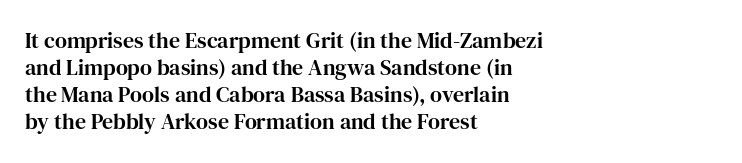
The image shows 22 px text type, upright; set left-aligned, line spacing 1.23x, normal letter spacing, not underlined.
